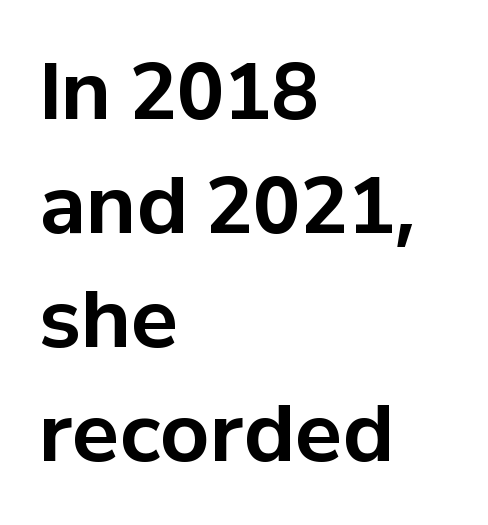
The image shows 78 px bold sans-serif type, upright; set left-aligned, normal line spacing (1.46x), normal letter spacing, not underlined; low stroke contrast and a medium x-height.
